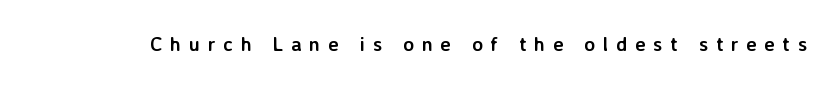
Q: Is the text bold? A: Yes.
Q: Is the text italic (slanted)? A: No, it is upright.
Q: Is the text underlined? A: No.
Q: Is the spacing between letters normal or unusually wide? A: Unusually wide.
